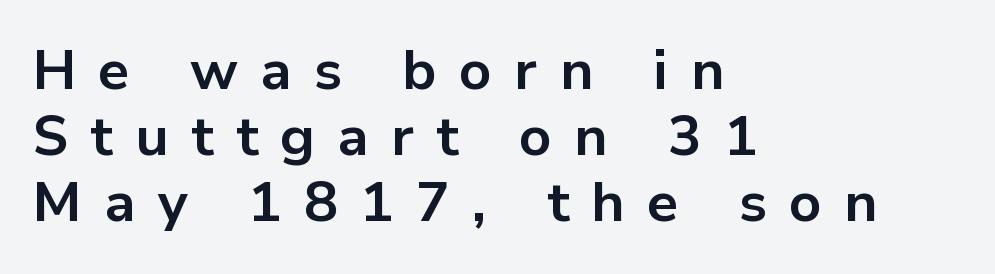
Descenders are the only things crossing below the line. Posture: upright roman. The rendering uses natural spacing where letterforms have individual widths. Compared with typical body copy, the letter spacing here is much looser. Does the type have serifs? No, each stem ends abruptly.
